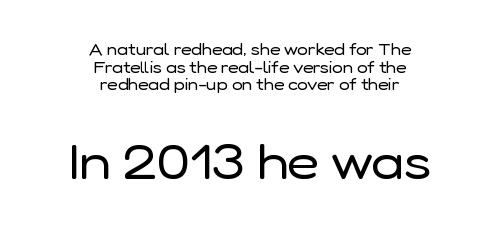
Q: Is the text bold? A: No.
Q: Is the text italic (slanted)? A: No, it is upright.
Q: Is the typeface a serif or a sans-serif typeface? A: Sans-serif.
Q: Is the text underlined? A: No.
Q: How is the paragraph aligned? A: Centered.
Q: Is the spacing between letters normal or unusually wide? A: Normal.
Q: Is the spacing between lines tight, normal or loose? A: Tight.
Q: Which block of text is set in a larger size, the first (top) or the second (bottom)? A: The second (bottom) one.
Q: Width (condensed, normal, or wide)? A: Normal.
Q: Stroke contrast? A: Low.
Q: x-height? A: Medium.
Q: Monospaced? A: No.
